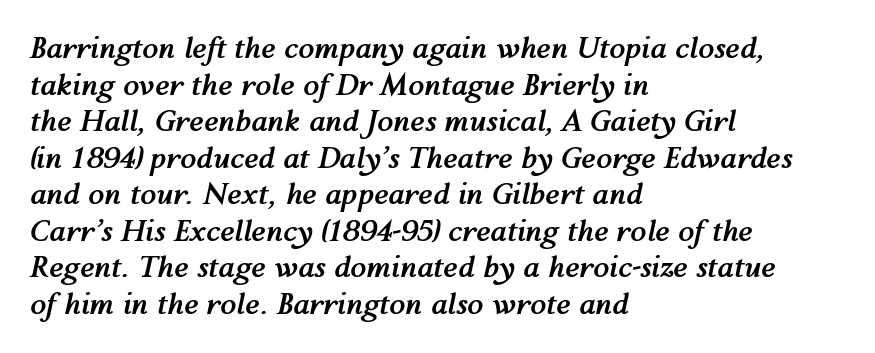
Look at the stroke-to-counter ratio: heavy, a bold. A typesetter would call this proportional, since set widths differ per character. Quick note: italic. Whoever set this chose a conventional vertical rhythm. Nobody touched the tracking dial on this one.
